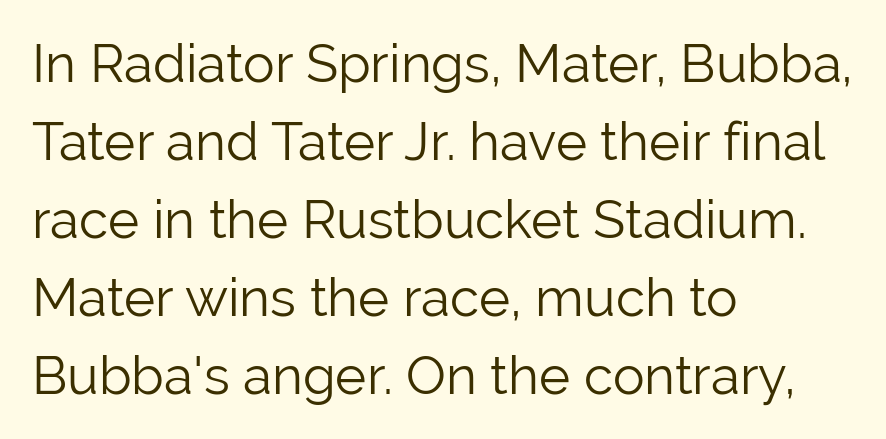
Q: Is the text bold? A: No.
Q: Is the text italic (slanted)? A: No, it is upright.
Q: Is the typeface a serif or a sans-serif typeface? A: Sans-serif.
Q: Is the text underlined? A: No.
Q: How is the paragraph aligned? A: Left-aligned.
Q: Is the spacing between letters normal or unusually wide? A: Normal.
Q: Is the spacing between lines tight, normal or loose? A: Normal.
Q: Width (condensed, normal, or wide)? A: Normal.
Q: Stroke contrast? A: Low.
Q: x-height? A: Medium.
Q: Monospaced? A: No.
